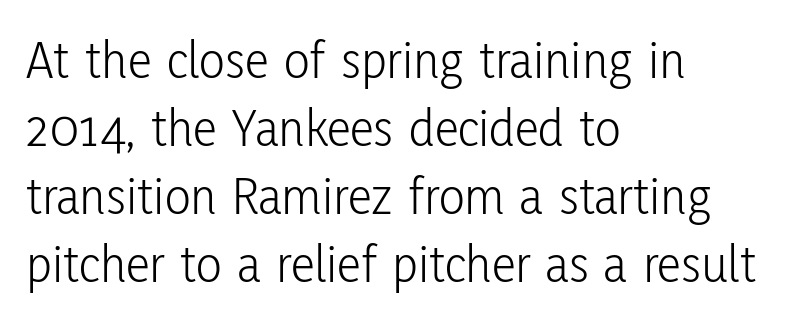
Q: Is the text bold? A: No.
Q: Is the text italic (slanted)? A: No, it is upright.
Q: Is the typeface a serif or a sans-serif typeface? A: Sans-serif.
Q: Is the text underlined? A: No.
Q: How is the paragraph aligned? A: Left-aligned.
Q: Is the spacing between letters normal or unusually wide? A: Normal.
Q: Is the spacing between lines tight, normal or loose? A: Normal.
Q: Width (condensed, normal, or wide)? A: Condensed.
Q: Stroke contrast? A: Low.
Q: x-height? A: Medium.
Q: Monospaced? A: No.
